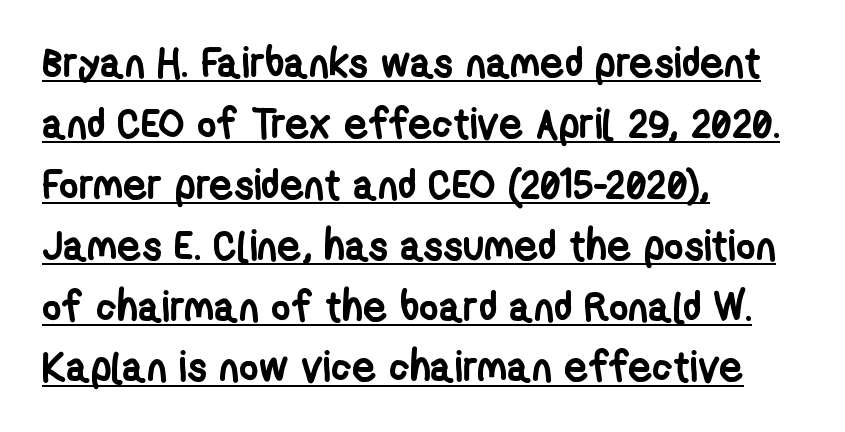
{"serif": "no", "bold": "yes", "weight": "semibold", "width": "condensed", "stroke_contrast": "low", "x_height": "medium", "monospaced": "no", "underline": "yes", "align": "left", "line_spacing": "normal", "line_spacing_ratio": 1.45, "letter_spacing": "normal", "letter_spacing_em": 0.0, "glyph_px": 42}
